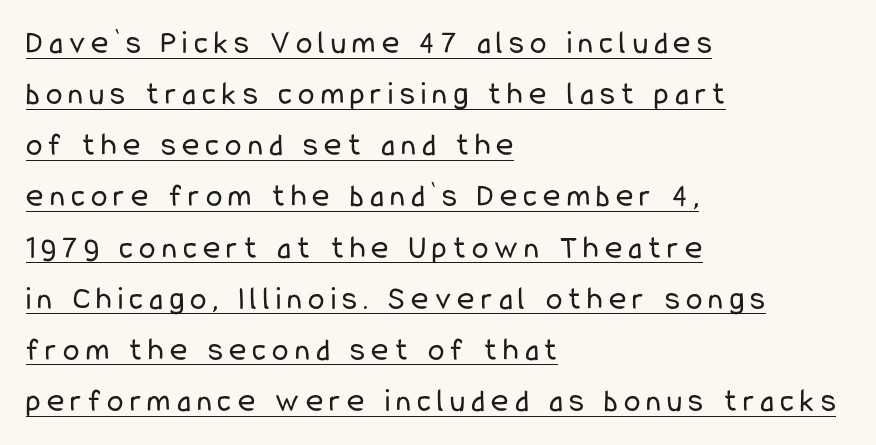
The lettering holds an erect, upright posture throughout. Stroke terminals: plain, sans-serif. Caption: lettering with a line underneath. The strokes carry an ordinary text weight at most. Normally led — the rows are evenly, conventionally spaced.
